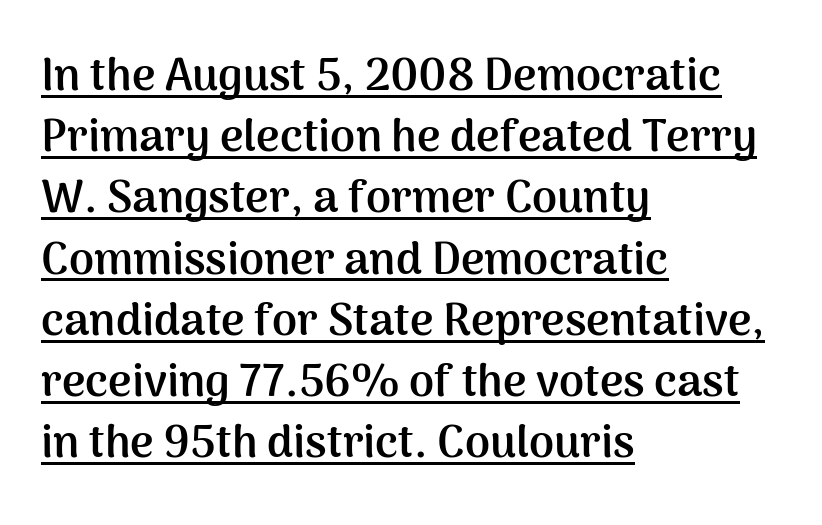
The image shows 45 px semibold sans-serif type, upright; set left-aligned, normal line spacing (1.36x), normal letter spacing, underlined; medium stroke contrast and a medium x-height.
